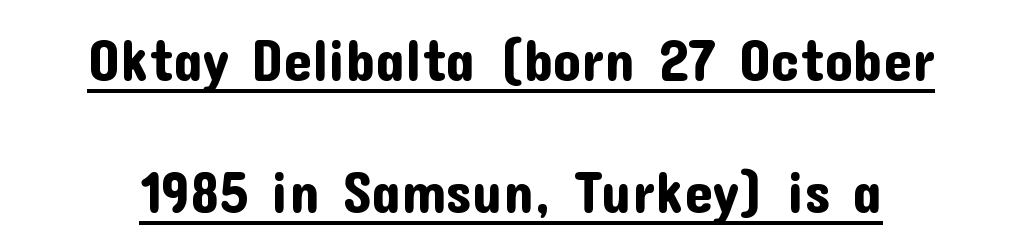
The image shows 57 px sans-serif type, upright; set loose line spacing (2.31x), normal letter spacing, underlined; low stroke contrast and a medium x-height.
